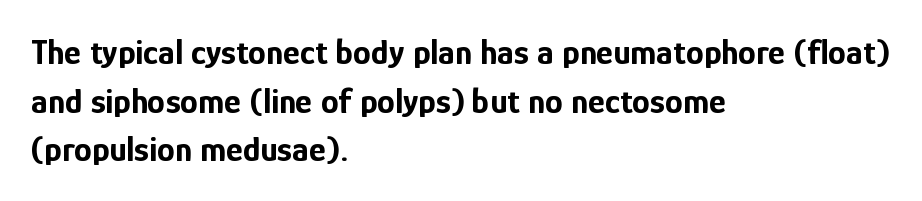
The image shows 36 px bold, condensed sans-serif type, upright; set left-aligned, normal line spacing (1.35x), normal letter spacing, not underlined; low stroke contrast and a medium x-height.
